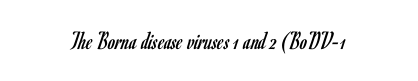
Q: Is the text bold? A: No.
Q: Is the text italic (slanted)? A: Yes.
Q: Is the text underlined? A: No.
Q: How is the paragraph aligned? A: Centered.
Q: Is the spacing between letters normal or unusually wide? A: Normal.
